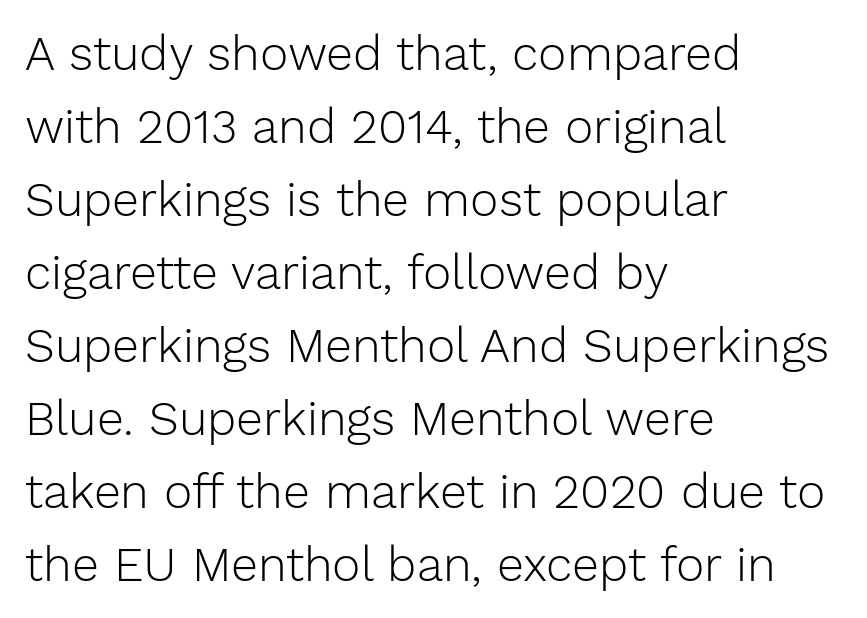
If you drew a line through each stem, it would be perfectly vertical. Is this a fixed-width face? No — the glyphs have proportional, varying widths. Line spacing here is normal. The words here are not underlined. Horizontally, the lines are justified to the leading edge only. You can tell from the bare stems that sans-serif type was used.
